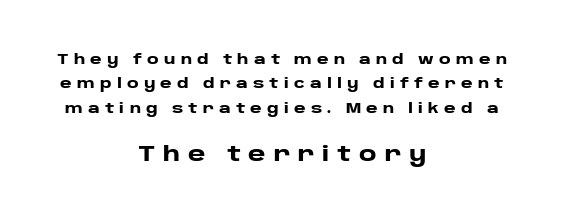
These words are printed bold, with thick strokes throughout. Loose tracking; the words dissolve into strings of separated letters. Notice how the stems are strictly vertical — no italics here. Visually the block forms a symmetrical silhouette, jagged on both flanks. Letters rest on an invisible, unmarked baseline.
